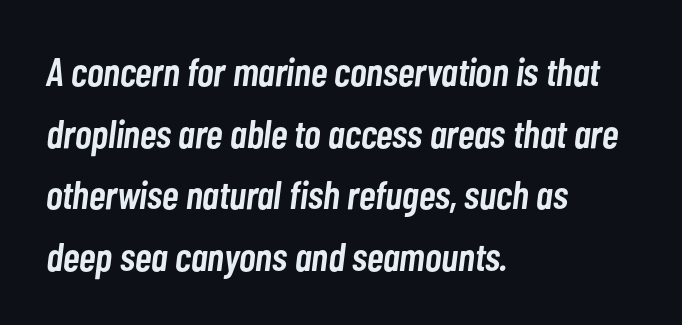
The area under the type is left untouched. If you measured baseline to baseline, you'd find a middling distance. Set as a demibold, roughly 600 on the weight scale. Here the glyphs are tracked normally, forming tight word shapes. Italic: yes, the glyphs are oblique. You could not count columns in this text — the font is proportionally spaced.
